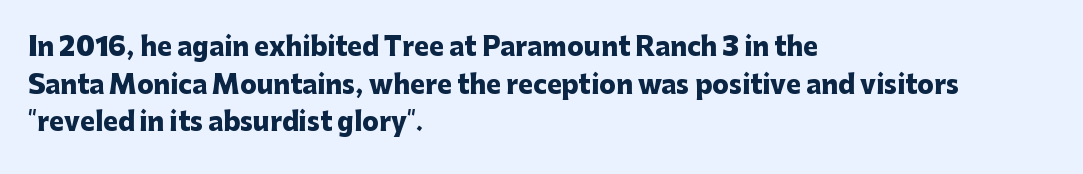
The image shows 25 px bold type, upright; set left-aligned, normal line spacing (1.51x), normal letter spacing, not underlined.
